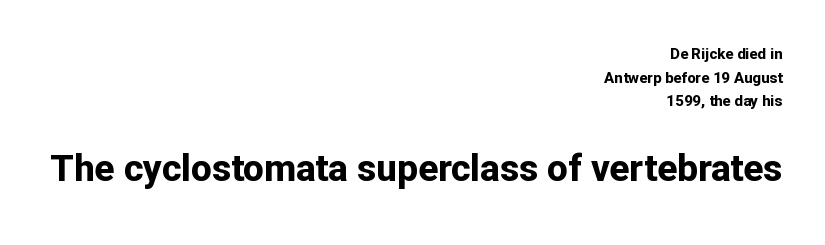
Caption: standard tracking, unaltered. The face used here is a sans, in the tradition of grotesques and geometrics. A typesetter would call this proportional, since set widths differ per character. Baseline-to-baseline distance is the conventional proportion of letter height.
